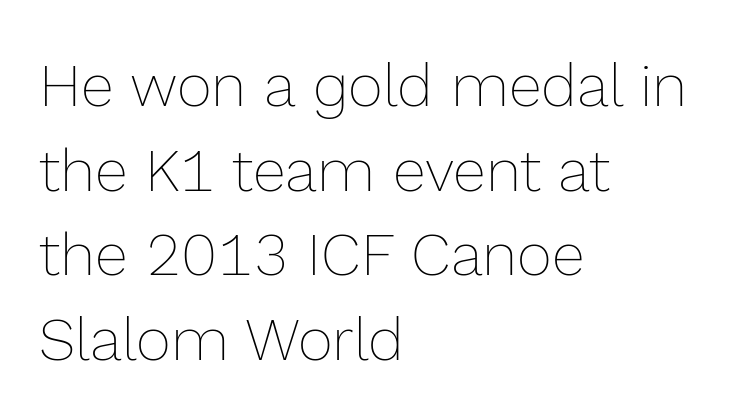
{"italic": "no", "bold": "no", "weight": "thin", "width": "normal", "x_height": "medium", "monospaced": "no", "underline": "no", "align": "left", "line_spacing": "normal", "line_spacing_ratio": 1.41, "letter_spacing": "normal", "letter_spacing_em": 0.0, "glyph_px": 60}
